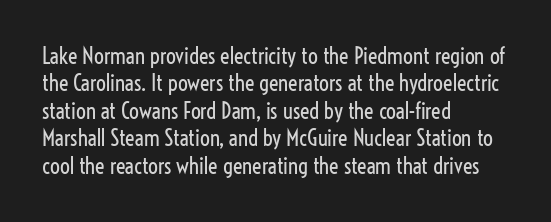
Q: Is the text bold? A: No.
Q: Is the text italic (slanted)? A: No, it is upright.
Q: Is the text underlined? A: No.
Q: How is the paragraph aligned? A: Left-aligned.
Q: Is the spacing between letters normal or unusually wide? A: Normal.
Q: Is the spacing between lines tight, normal or loose? A: Normal.
